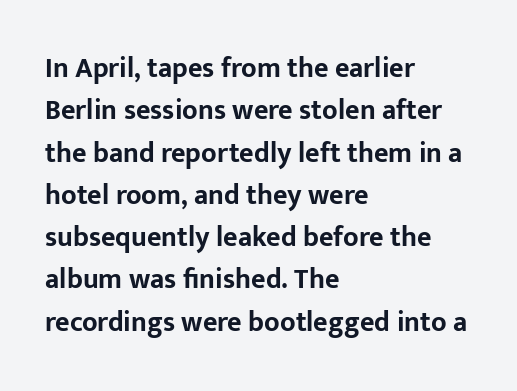
The image shows 28 px bold sans-serif type, upright; set left-aligned, normal line spacing (1.51x), normal letter spacing, not underlined; low stroke contrast and a medium x-height.
